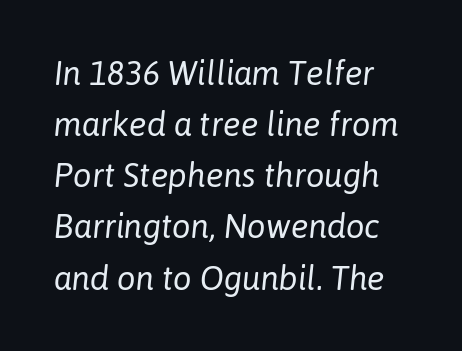
Q: Is the text bold? A: No.
Q: Is the text italic (slanted)? A: Yes, it leans right by about 6 degrees.
Q: Is the text underlined? A: No.
Q: Is the spacing between letters normal or unusually wide? A: Normal.
Q: Is the spacing between lines tight, normal or loose? A: Normal.
Q: Width (condensed, normal, or wide)? A: Normal.
Q: Stroke contrast? A: Low.
Q: x-height? A: Medium.
Q: Monospaced? A: No.
